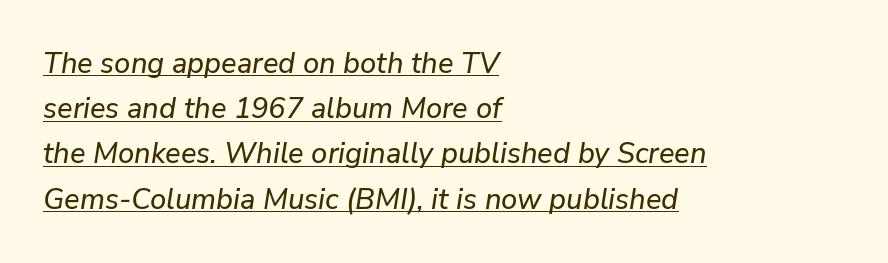
Q: Is the text italic (slanted)? A: Yes, it leans right by about 9 degrees.
Q: Is the text underlined? A: Yes.
Q: How is the paragraph aligned? A: Left-aligned.
Q: Is the spacing between letters normal or unusually wide? A: Normal.
Q: Is the spacing between lines tight, normal or loose? A: Normal.
Q: Width (condensed, normal, or wide)? A: Normal.
Q: Stroke contrast? A: Low.
Q: x-height? A: Medium.
Q: Monospaced? A: No.
